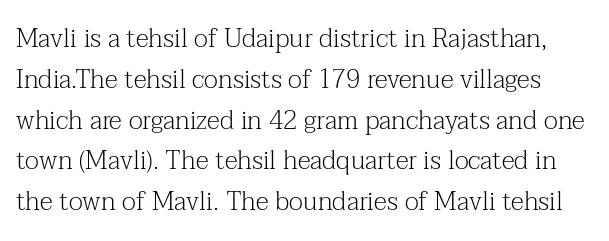
The image shows 26 px text type, upright; set normal line spacing (1.57x), normal letter spacing, not underlined.
